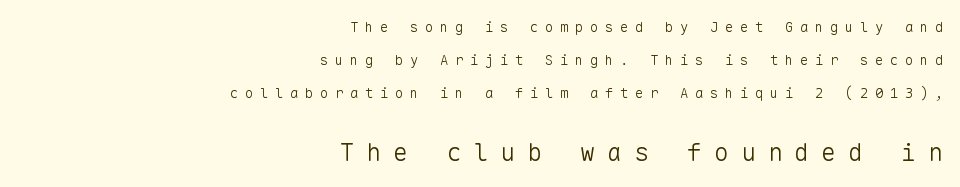
Upright lettering throughout. Tracking value appears strongly positive — letters spread wide. The composition opens small and finishes big. All the whitespace from short lines collects on the left.
